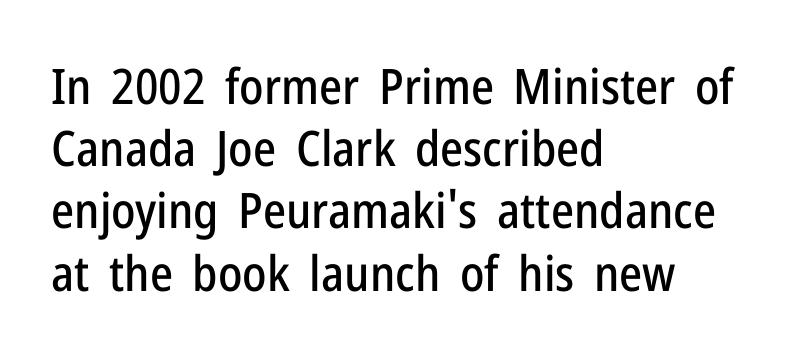
A student would call this left alignment; a typographer would say flush left, rag right. Descenders hang freely into open space. These lines were composed using upright roman letters. Leading matches the norm, producing a regular column. The face used here is a sans, in the tradition of grotesques and geometrics. The tracking reads as untouched default to a designer's eye.
